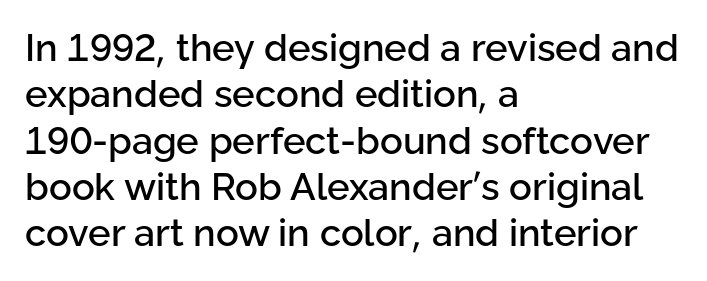
Q: Is the text italic (slanted)? A: No, it is upright.
Q: Is the typeface a serif or a sans-serif typeface? A: Sans-serif.
Q: Is the text underlined? A: No.
Q: How is the paragraph aligned? A: Left-aligned.
Q: Is the spacing between letters normal or unusually wide? A: Normal.
Q: Width (condensed, normal, or wide)? A: Normal.
Q: Stroke contrast? A: Low.
Q: x-height? A: Medium.
Q: Monospaced? A: No.
